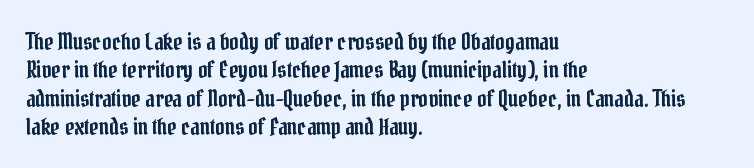
{"italic": "no", "underline": "no", "align": "left", "line_spacing_ratio": 1.23, "letter_spacing": "normal", "letter_spacing_em": 0.0, "glyph_px": 23}
